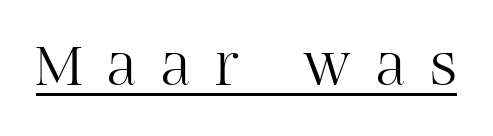
Compared with undecorated copy, this sample adds a rule below the words. Is the stroke heavy? The answer is a plain regular-or-lighter. A typesetter would mark this as roman, not italic. Think of a printed novel: that variable character pitch is what you see here. You could only call the tracking loose — the letters float apart. A typesetter would label this face a serif.
